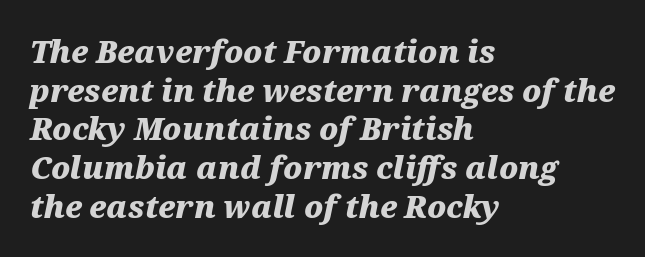
Q: Is the text bold? A: Yes.
Q: Is the text italic (slanted)? A: Yes, it leans right by about 12 degrees.
Q: Is the text underlined? A: No.
Q: How is the paragraph aligned? A: Left-aligned.
Q: Is the spacing between letters normal or unusually wide? A: Normal.
Q: Is the spacing between lines tight, normal or loose? A: Normal.
Q: Width (condensed, normal, or wide)? A: Wide.
Q: Stroke contrast? A: Medium.
Q: x-height? A: Medium.
Q: Monospaced? A: No.
